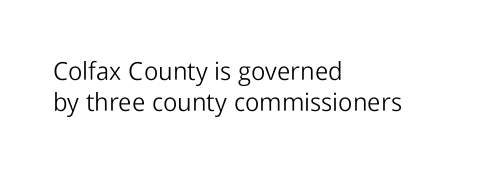
{"italic": "no", "bold": "no", "underline": "no", "align": "left", "line_spacing_ratio": 1.24, "letter_spacing": "normal", "letter_spacing_em": 0.0, "glyph_px": 25}
